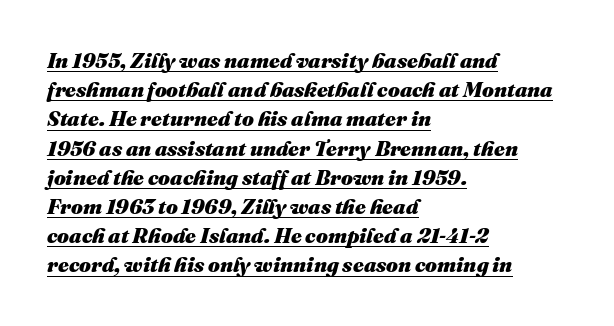
Q: Is the text bold? A: Yes.
Q: Is the text italic (slanted)? A: Yes, it leans right by about 16 degrees.
Q: Is the text underlined? A: Yes.
Q: How is the paragraph aligned? A: Left-aligned.
Q: Is the spacing between letters normal or unusually wide? A: Normal.
Q: Is the spacing between lines tight, normal or loose? A: Normal.
